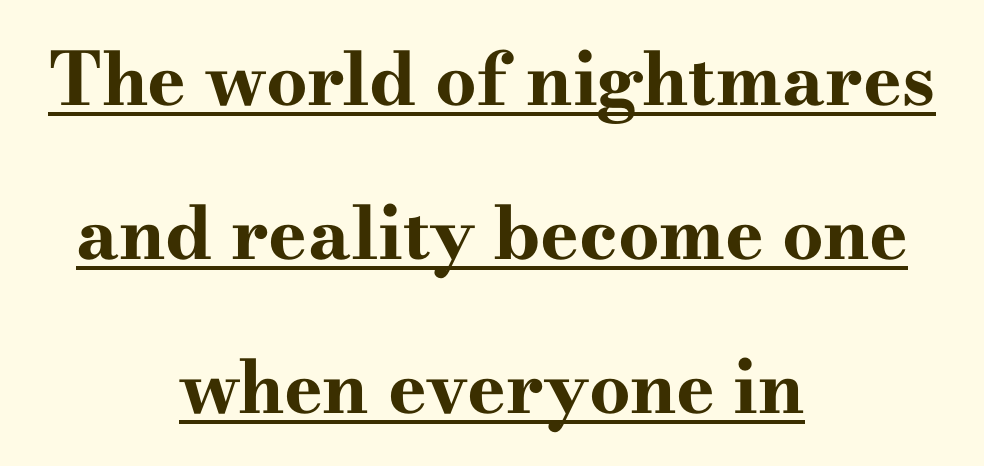
Q: Is the text bold? A: Yes.
Q: Is the text italic (slanted)? A: No, it is upright.
Q: Is the typeface a serif or a sans-serif typeface? A: Serif.
Q: Is the text underlined? A: Yes.
Q: How is the paragraph aligned? A: Centered.
Q: Is the spacing between letters normal or unusually wide? A: Normal.
Q: Is the spacing between lines tight, normal or loose? A: Loose.
Q: Width (condensed, normal, or wide)? A: Wide.
Q: Stroke contrast? A: High.
Q: x-height? A: Small.
Q: Monospaced? A: No.
